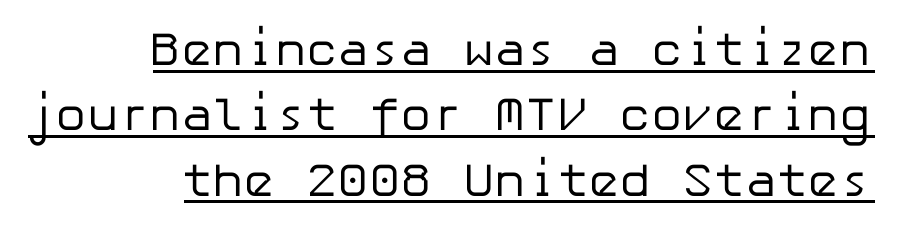
The lettering is marked with a stroke running underneath it. Vertical strokes here are truly vertical. Compared with typical paragraphs, the rows here are spaced about the same. The strokes are not fattened; the text isn't bold. The paragraph shown leans on its right margin.
